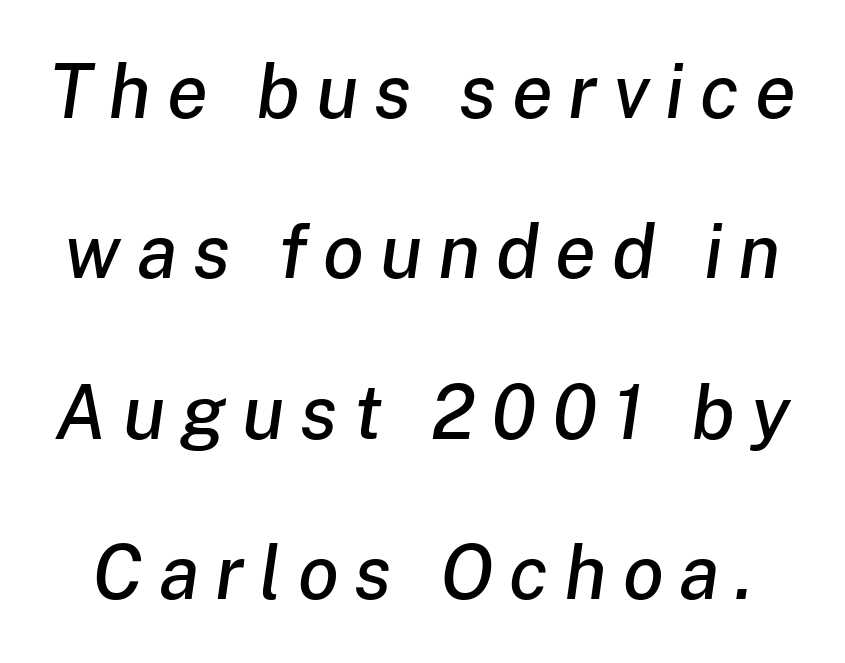
The image shows 75 px text type, italic (leaning right); set loose line spacing (2.14x), unusually wide letter spacing (+0.21 em), not underlined; low stroke contrast and a medium x-height.
